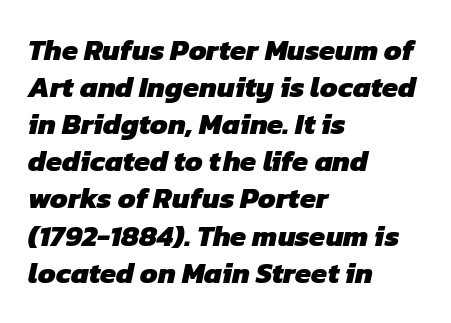
Q: Is the text bold? A: Yes.
Q: Is the typeface a serif or a sans-serif typeface? A: Sans-serif.
Q: Is the text underlined? A: No.
Q: How is the paragraph aligned? A: Left-aligned.
Q: Is the spacing between letters normal or unusually wide? A: Normal.
Q: Is the spacing between lines tight, normal or loose? A: Normal.
Q: Width (condensed, normal, or wide)? A: Normal.
Q: Stroke contrast? A: Low.
Q: x-height? A: Medium.
Q: Monospaced? A: No.
